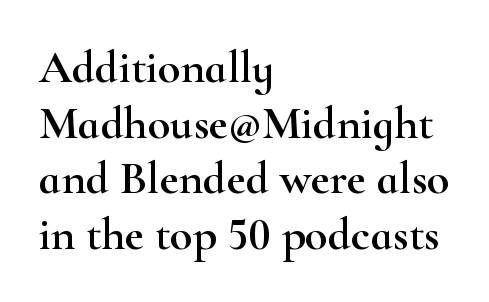
Q: Is the text italic (slanted)? A: No, it is upright.
Q: Is the typeface a serif or a sans-serif typeface? A: Serif.
Q: Is the text underlined? A: No.
Q: How is the paragraph aligned? A: Left-aligned.
Q: Is the spacing between letters normal or unusually wide? A: Normal.
Q: Width (condensed, normal, or wide)? A: Wide.
Q: Stroke contrast? A: High.
Q: x-height? A: Small.
Q: Monospaced? A: No.
